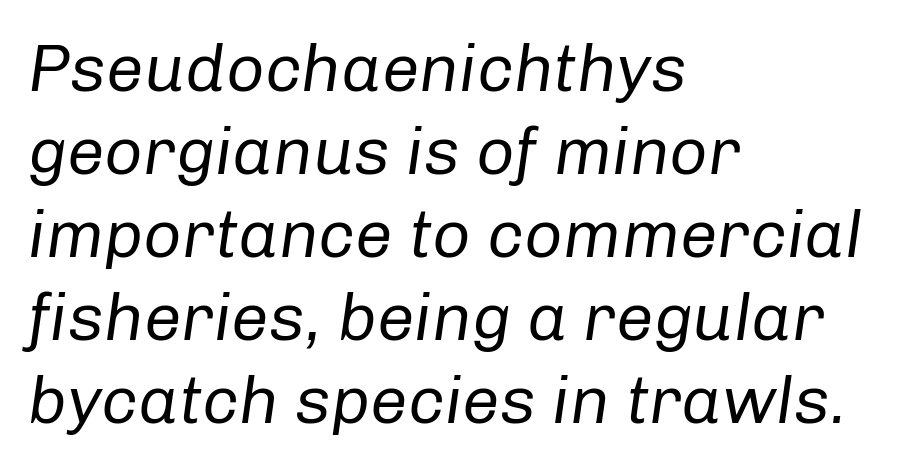
You could call the tracking neutral — neither tight nor loose. Slanted lettering throughout. Short and long lines alike share a common starting point at left. Vertical stems look standard width or narrower in stroke. Type without underlining.
